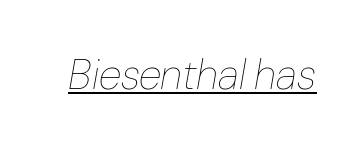
Q: Is the text bold? A: No.
Q: Is the text italic (slanted)? A: Yes, it leans right by about 10 degrees.
Q: Is the text underlined? A: Yes.
Q: Is the spacing between letters normal or unusually wide? A: Normal.
Q: Width (condensed, normal, or wide)? A: Normal.
Q: Stroke contrast? A: Low.
Q: x-height? A: Medium.
Q: Monospaced? A: No.
